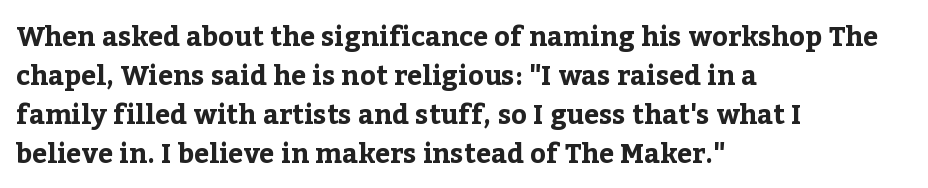
Q: Is the text bold? A: Yes.
Q: Is the text italic (slanted)? A: No, it is upright.
Q: Is the text underlined? A: No.
Q: How is the paragraph aligned? A: Left-aligned.
Q: Is the spacing between letters normal or unusually wide? A: Normal.
Q: Is the spacing between lines tight, normal or loose? A: Normal.
